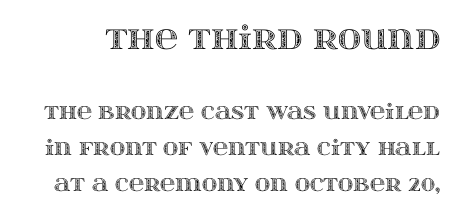
Q: Is the text italic (slanted)? A: No, it is upright.
Q: Is the text underlined? A: No.
Q: Is the spacing between letters normal or unusually wide? A: Normal.
Q: Which block of text is set in a larger size, the first (top) or the second (bottom)? A: The first (top) one.
Q: Width (condensed, normal, or wide)? A: Wide.
Q: x-height? A: Large.
Q: Monospaced? A: No.
